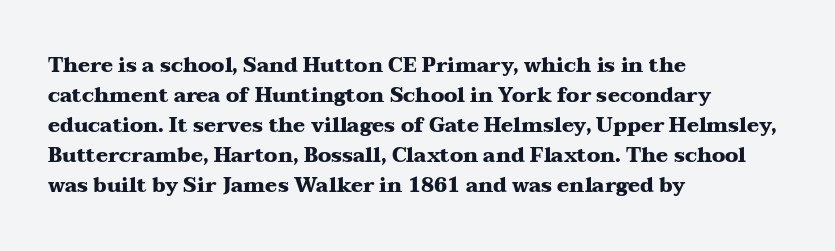
The image shows 20 px bold type, upright; set left-aligned, normal line spacing (1.5x), normal letter spacing, not underlined.
